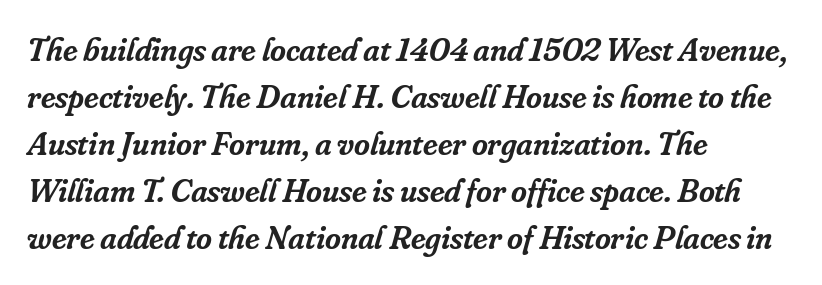
Here the designer chose a conventional face with non-uniform glyph widths. A bit beefed up — I'd call it semibold rather than bold. The block of text has a typical density, with ordinary space between rows. There is no visible air inserted between adjacent glyphs. Decoration check: the copy has no underline.
